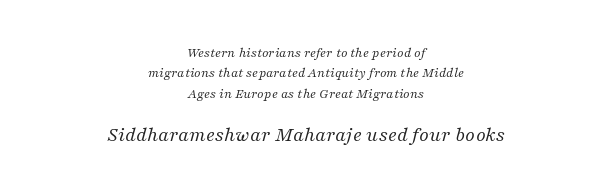
Observe the lean: these are italic letterforms. Casual observation: everything's sitting right in the middle. There is no visible air inserted between adjacent glyphs. The rendering uses a moderate line-height, typical for paragraphs.
